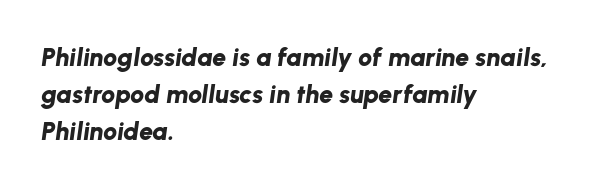
The image shows 25 px bold type, italic (leaning right); set left-aligned, normal line spacing (1.48x), normal letter spacing, not underlined.
